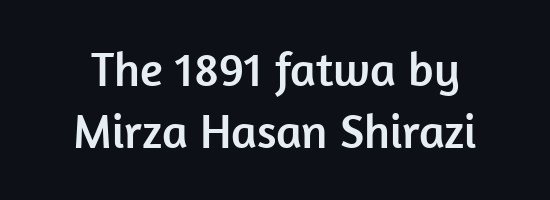
The image shows 48 px sans-serif type, upright; set normal line spacing (1.3x), normal letter spacing, not underlined; low stroke contrast and a medium x-height.
